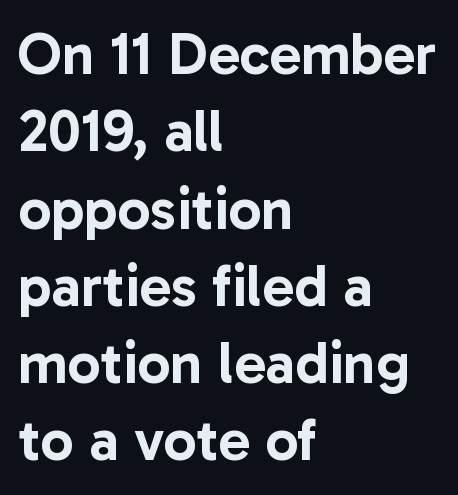
The image shows 59 px sans-serif type, upright; set left-aligned, normal line spacing (1.31x), normal letter spacing, not underlined; low stroke contrast and a medium x-height.
